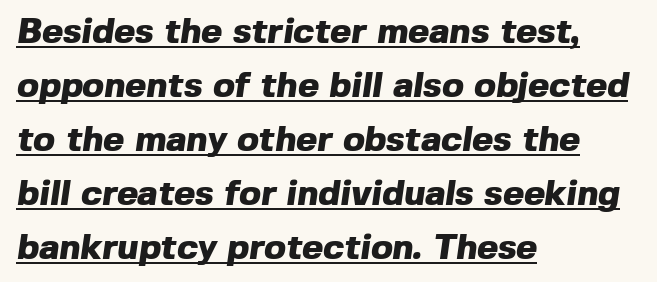
The image shows 36 px heavy sans-serif type; set left-aligned, normal line spacing (1.5x), normal letter spacing, underlined; a medium x-height.
